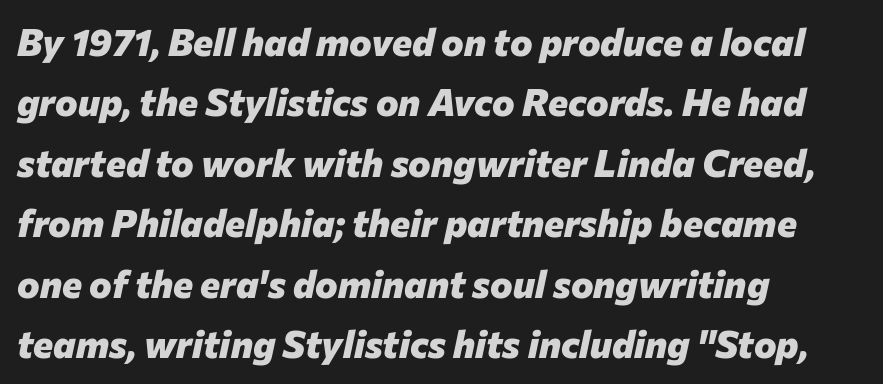
The string is rendered with underlining switched off. Style check: oblique. The font is running at its bold setting. Quick note: interline space is typical. Typeset ragged right — the left edge is the straight one.
